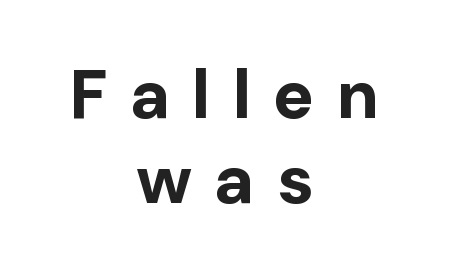
Q: Is the text bold? A: Yes.
Q: Is the text italic (slanted)? A: No, it is upright.
Q: Is the typeface a serif or a sans-serif typeface? A: Sans-serif.
Q: Is the text underlined? A: No.
Q: How is the paragraph aligned? A: Centered.
Q: Is the spacing between letters normal or unusually wide? A: Unusually wide.
Q: Width (condensed, normal, or wide)? A: Normal.
Q: Stroke contrast? A: Low.
Q: x-height? A: Medium.
Q: Monospaced? A: No.
